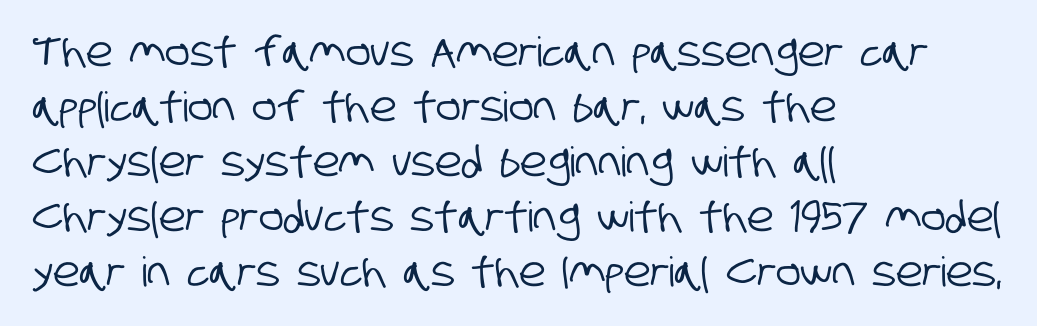
{"serif": "no", "width": "condensed", "stroke_contrast": "low", "x_height": "large", "monospaced": "no", "underline": "no", "align": "left", "line_spacing": "normal", "line_spacing_ratio": 1.34, "letter_spacing": "normal", "letter_spacing_em": 0.0, "glyph_px": 41}
